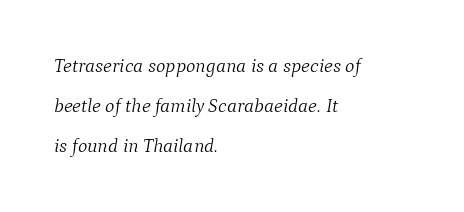
Short and long lines alike share a common starting point at left. Default kerning and tracking; the words read as compact shapes. Regarding leading, the lines here are spaced well apart. Glance below the letters and you will spot only blank space.
